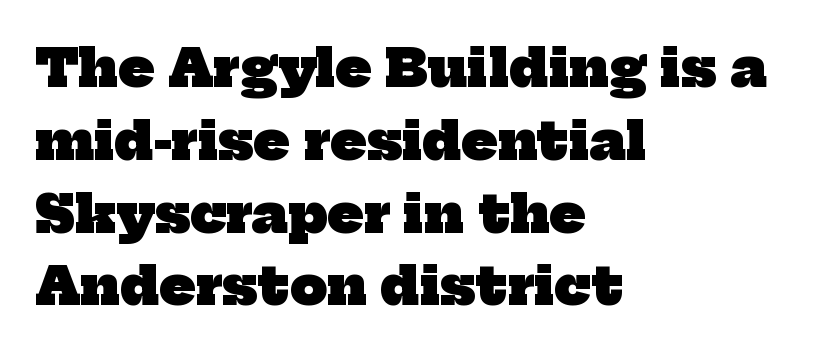
Is the letter spacing exaggerated? No — it looks like the ordinary default. These lines sit exactly where default settings would place them. Rule under the text: the space is simply empty. In terms of letterform style, serifs are clearly present.
